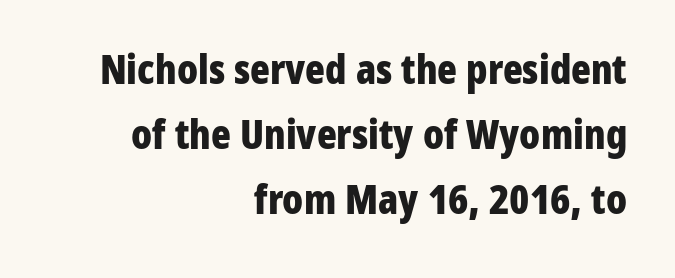
{"serif": "no", "italic": "no", "bold": "yes", "weight": "bold", "width": "condensed", "stroke_contrast": "low", "x_height": "medium", "monospaced": "no", "underline": "no", "align": "right", "line_spacing": "normal", "line_spacing_ratio": 1.58, "letter_spacing": "normal", "letter_spacing_em": 0.0, "glyph_px": 41}
